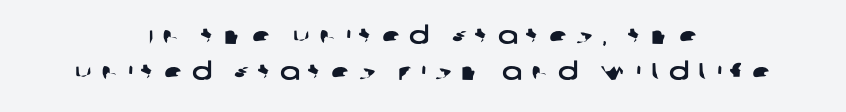
{"underline": "no", "align": "center", "line_spacing": "normal", "line_spacing_ratio": 1.52, "letter_spacing": "wide", "letter_spacing_em": 0.38, "glyph_px": 24}
